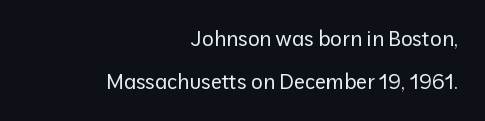
This sample uses plain, unmodified letter spacing. Posture: upright roman. Anything drawn beneath the words? Only blank space. In terms of leading, this rendering errs on the spacious side.
